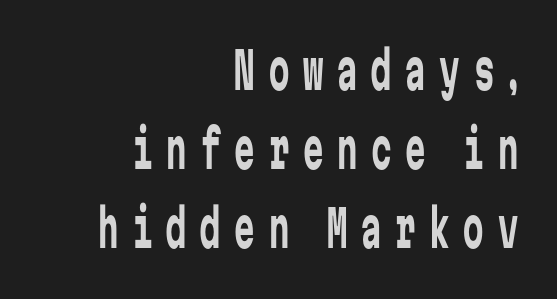
Q: Is the text bold? A: No.
Q: Is the text italic (slanted)? A: No, it is upright.
Q: Is the typeface a serif or a sans-serif typeface? A: Sans-serif.
Q: Is the text underlined? A: No.
Q: How is the paragraph aligned? A: Right-aligned.
Q: Is the spacing between letters normal or unusually wide? A: Unusually wide.
Q: Is the spacing between lines tight, normal or loose? A: Normal.
Q: Width (condensed, normal, or wide)? A: Condensed.
Q: Stroke contrast? A: Low.
Q: x-height? A: Medium.
Q: Monospaced? A: Yes.
